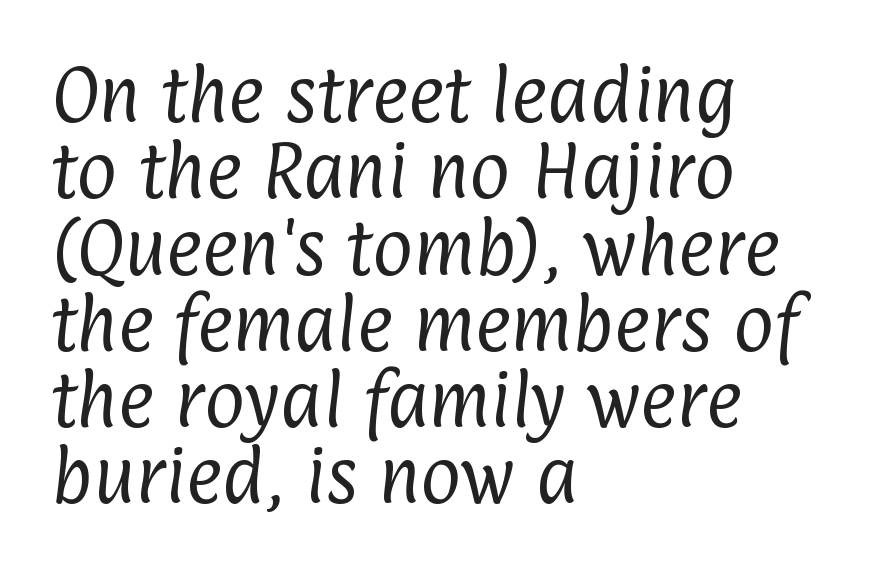
{"serif": "no", "bold": "no", "weight": "regular", "width": "condensed", "stroke_contrast": "low", "x_height": "medium", "monospaced": "no", "underline": "no", "align": "left", "line_spacing_ratio": 1.23, "letter_spacing": "normal", "letter_spacing_em": 0.0, "glyph_px": 62}
